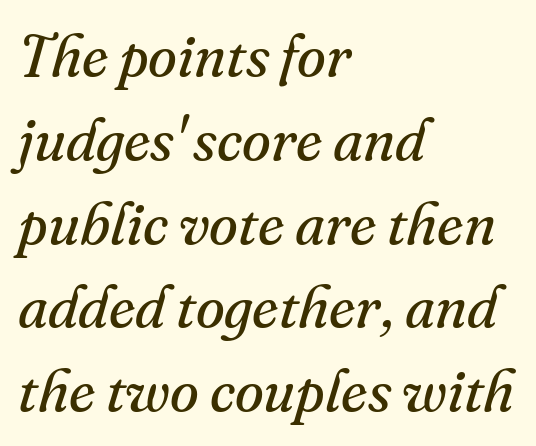
Q: Is the text bold? A: No.
Q: Is the text italic (slanted)? A: Yes, it leans right by about 16 degrees.
Q: Is the typeface a serif or a sans-serif typeface? A: Serif.
Q: Is the text underlined? A: No.
Q: How is the paragraph aligned? A: Left-aligned.
Q: Is the spacing between letters normal or unusually wide? A: Normal.
Q: Is the spacing between lines tight, normal or loose? A: Normal.
Q: Width (condensed, normal, or wide)? A: Normal.
Q: Stroke contrast? A: Medium.
Q: x-height? A: Small.
Q: Monospaced? A: No.
